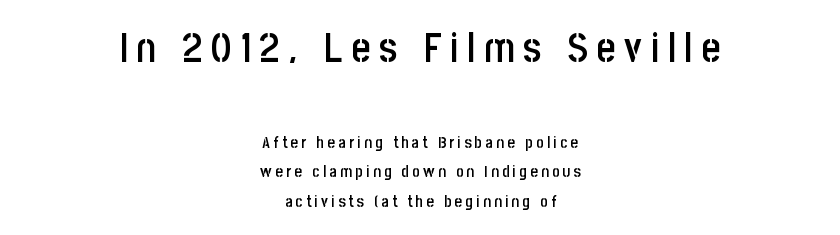
Q: Is the text bold? A: Semi-bold.
Q: Is the text italic (slanted)? A: No, it is upright.
Q: Is the typeface a serif or a sans-serif typeface? A: Sans-serif.
Q: Is the text underlined? A: No.
Q: How is the paragraph aligned? A: Centered.
Q: Is the spacing between letters normal or unusually wide? A: Unusually wide.
Q: Which block of text is set in a larger size, the first (top) or the second (bottom)? A: The first (top) one.
Q: Width (condensed, normal, or wide)? A: Condensed.
Q: Stroke contrast? A: Low.
Q: x-height? A: Large.
Q: Monospaced? A: No.
